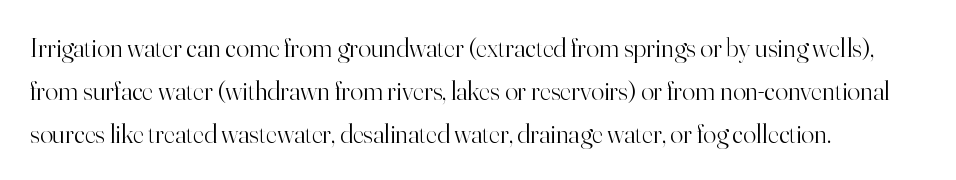
The image shows 27 px text type, upright; set left-aligned, normal line spacing (1.59x), normal letter spacing, not underlined.
